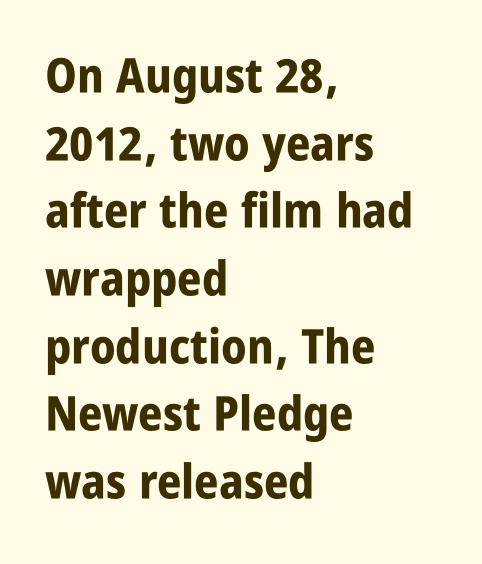
Q: Is the text bold? A: Yes.
Q: Is the text italic (slanted)? A: No, it is upright.
Q: Is the typeface a serif or a sans-serif typeface? A: Sans-serif.
Q: Is the text underlined? A: No.
Q: How is the paragraph aligned? A: Left-aligned.
Q: Is the spacing between letters normal or unusually wide? A: Normal.
Q: Is the spacing between lines tight, normal or loose? A: Normal.
Q: Width (condensed, normal, or wide)? A: Condensed.
Q: Stroke contrast? A: Low.
Q: x-height? A: Large.
Q: Monospaced? A: No.
